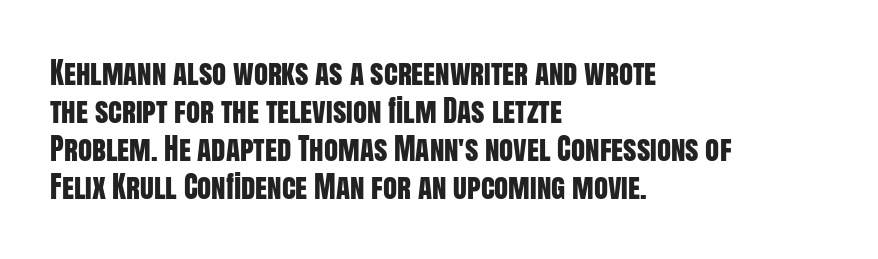
{"serif": "no", "italic": "no", "width": "condensed", "stroke_contrast": "low", "x_height": "large", "monospaced": "no", "underline": "no", "align": "left", "line_spacing": "normal", "line_spacing_ratio": 1.31, "letter_spacing": "normal", "letter_spacing_em": 0.0, "glyph_px": 29}
